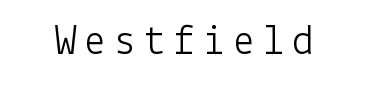
{"serif": "no", "italic": "no", "bold": "no", "weight": "light", "width": "normal", "stroke_contrast": "low", "x_height": "medium", "underline": "no", "glyph_px": 43}
